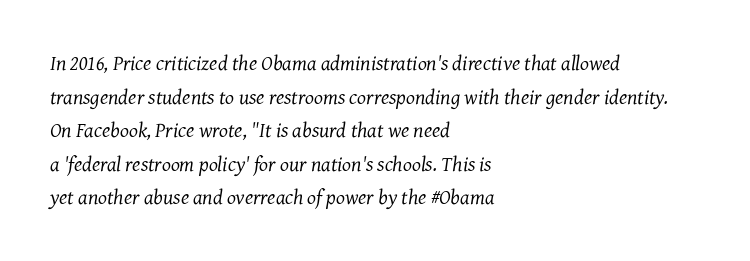
The image shows 21 px text type, italic (leaning right); set left-aligned, normal line spacing (1.6x), normal letter spacing, not underlined.
